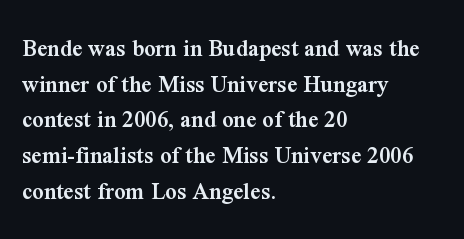
The image shows 25 px text type, upright; set left-aligned, normal line spacing (1.43x), normal letter spacing, not underlined.
